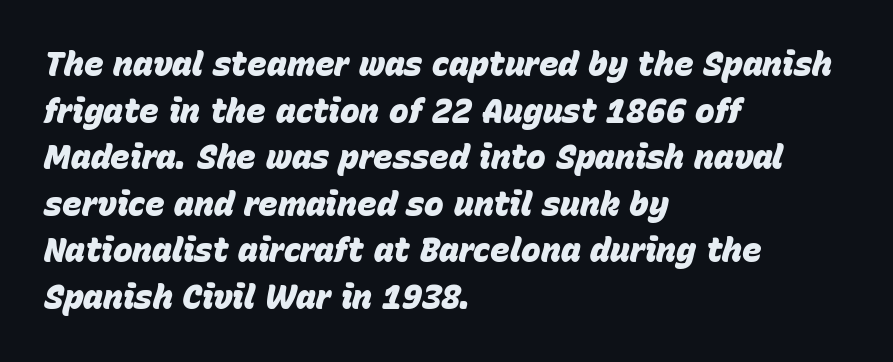
Q: Is the text bold? A: Yes.
Q: Is the text italic (slanted)? A: Yes, it leans right by about 15 degrees.
Q: Is the text underlined? A: No.
Q: How is the paragraph aligned? A: Left-aligned.
Q: Is the spacing between letters normal or unusually wide? A: Normal.
Q: Is the spacing between lines tight, normal or loose? A: Normal.
Q: Width (condensed, normal, or wide)? A: Normal.
Q: Stroke contrast? A: Low.
Q: x-height? A: Large.
Q: Monospaced? A: No.
